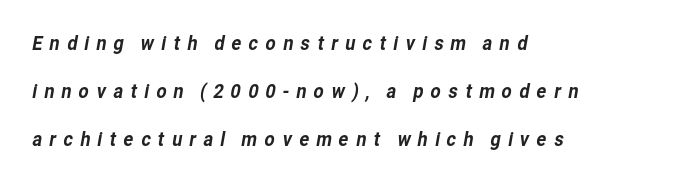
The image shows 20 px text type; set left-aligned, loose line spacing (2.39x), unusually wide letter spacing (+0.31 em), not underlined.
